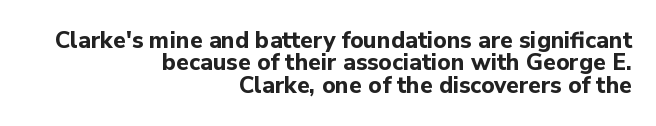
Q: Is the text bold? A: Yes.
Q: Is the text italic (slanted)? A: No, it is upright.
Q: Is the text underlined? A: No.
Q: How is the paragraph aligned? A: Right-aligned.
Q: Is the spacing between letters normal or unusually wide? A: Normal.
Q: Is the spacing between lines tight, normal or loose? A: Tight.
